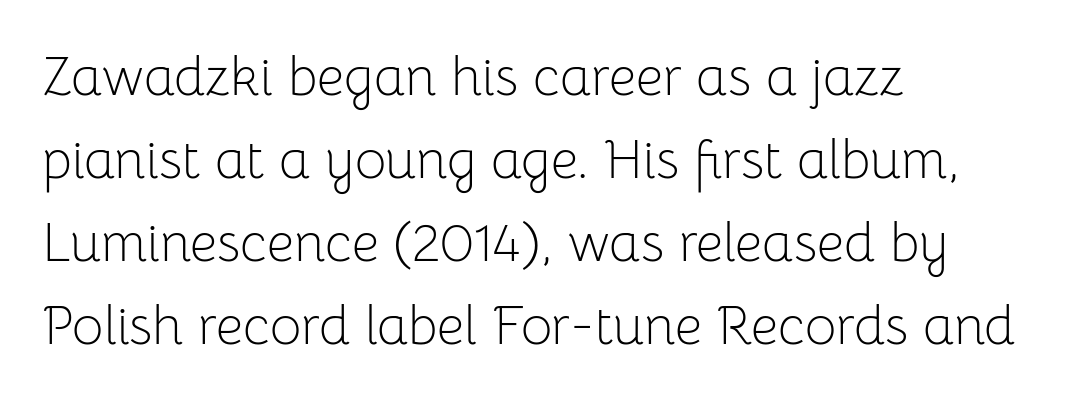
In terms of letterform style, serifs are entirely absent. This sample keeps an unexceptional amount of space between lines. The font's upright variant was chosen for this text. This rendering features lettering with no underline. Looks like regular typesetting: each glyph gets only the width it needs.
